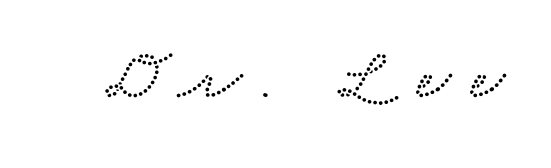
Someone cranked the tracking dial way up on this one. Plain, unruled lines of type. Proportional: the letters do not fall into vertical columns.
